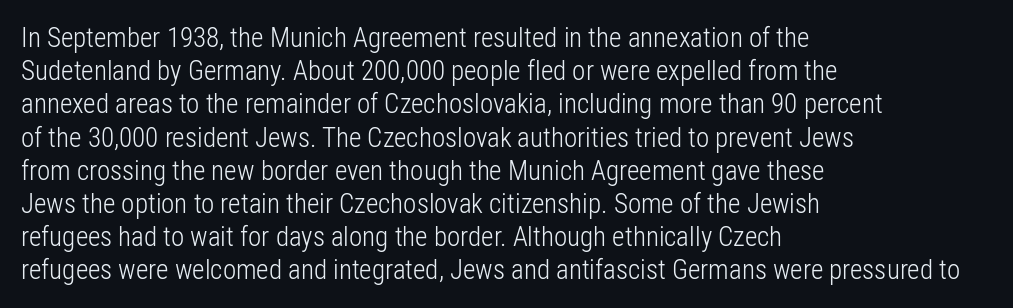
Q: Is the text bold? A: No.
Q: Is the text italic (slanted)? A: No, it is upright.
Q: Is the text underlined? A: No.
Q: How is the paragraph aligned? A: Left-aligned.
Q: Is the spacing between letters normal or unusually wide? A: Normal.
